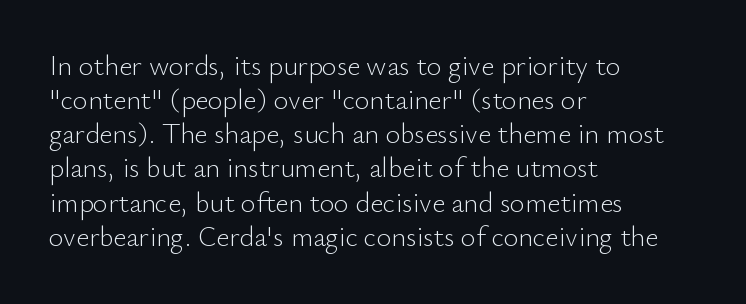
The image shows 28 px light sans-serif type, upright; set left-aligned, line spacing 1.22x, normal letter spacing, not underlined; low stroke contrast and a small x-height.
